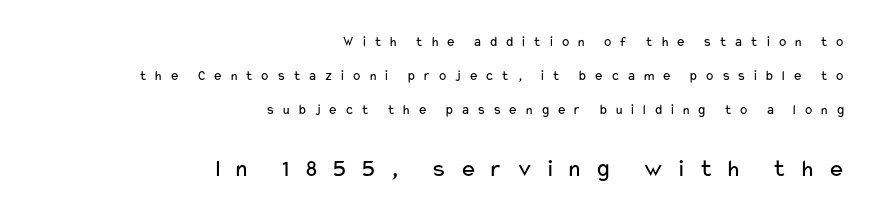
Q: Is the text bold? A: No.
Q: Is the text italic (slanted)? A: No, it is upright.
Q: Is the text underlined? A: No.
Q: How is the paragraph aligned? A: Right-aligned.
Q: Is the spacing between letters normal or unusually wide? A: Unusually wide.
Q: Is the spacing between lines tight, normal or loose? A: Loose.
Q: Which block of text is set in a larger size, the first (top) or the second (bottom)? A: The second (bottom) one.
